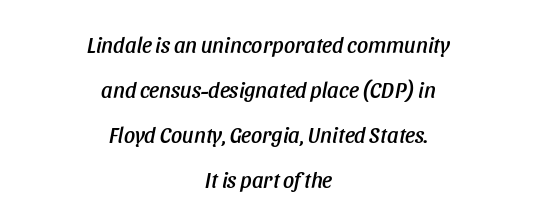
{"italic": "yes", "lean": "right", "slant_degrees": 11, "underline": "no", "align": "center", "line_spacing": "loose", "line_spacing_ratio": 2.05, "letter_spacing": "normal", "letter_spacing_em": 0.0, "glyph_px": 22}
